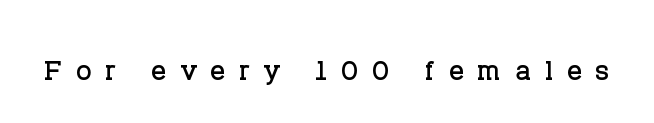
Q: Is the text italic (slanted)? A: No, it is upright.
Q: Is the typeface a serif or a sans-serif typeface? A: Serif.
Q: Is the text underlined? A: No.
Q: Is the spacing between letters normal or unusually wide? A: Unusually wide.
Q: Width (condensed, normal, or wide)? A: Normal.
Q: Stroke contrast? A: Low.
Q: x-height? A: Large.
Q: Monospaced? A: No.
